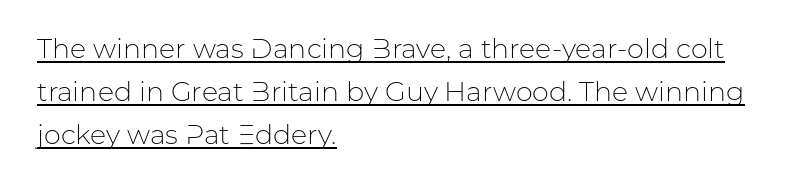
The image shows 27 px text type, upright; set left-aligned, normal line spacing (1.59x), normal letter spacing, underlined.
